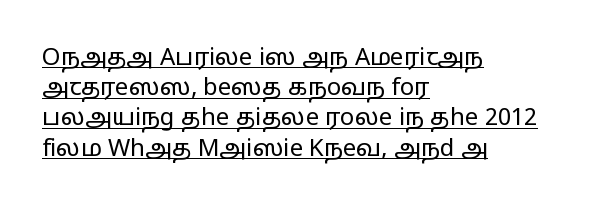
Q: Is the text bold? A: No.
Q: Is the text italic (slanted)? A: No, it is upright.
Q: Is the text underlined? A: Yes.
Q: How is the paragraph aligned? A: Left-aligned.
Q: Is the spacing between letters normal or unusually wide? A: Normal.
Q: Is the spacing between lines tight, normal or loose? A: Normal.
